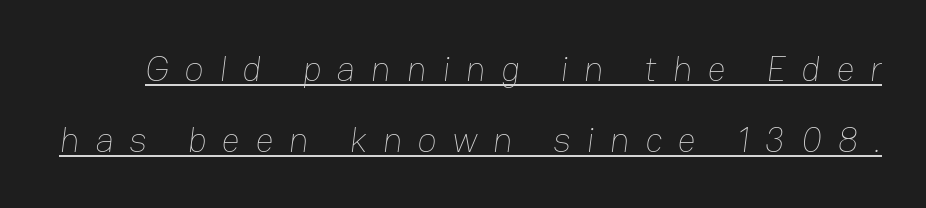
{"bold": "no", "weight": "thin", "width": "normal", "stroke_contrast": "low", "x_height": "medium", "monospaced": "no", "underline": "yes", "line_spacing": "loose", "line_spacing_ratio": 1.96, "letter_spacing": "wide", "letter_spacing_em": 0.42, "glyph_px": 36}
